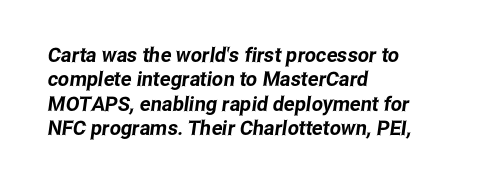
The image shows 20 px text type; set left-aligned, line spacing 1.22x, normal letter spacing, not underlined.
